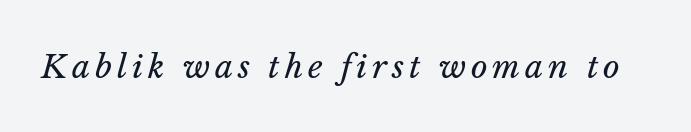
{"italic": "yes", "lean": "right", "slant_degrees": 14, "bold": "no", "weight": "regular", "width": "normal", "stroke_contrast": "low", "x_height": "medium", "monospaced": "no", "underline": "no", "glyph_px": 32}
